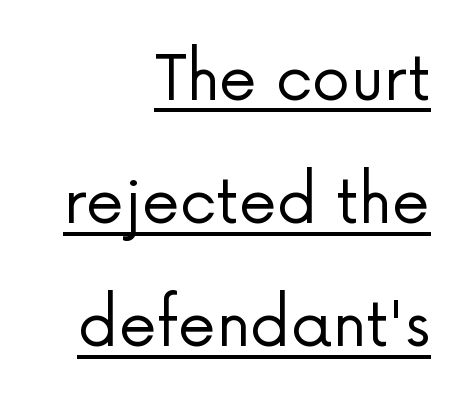
This block would shrink considerably if given ordinary leading; it's expanded now. A light-to-regular cut is what we see here. You could not count columns in this text — the font is proportionally spaced. The type is set solid horizontally, with unmodified tracking. In CSS terms this would be text-align: right.
